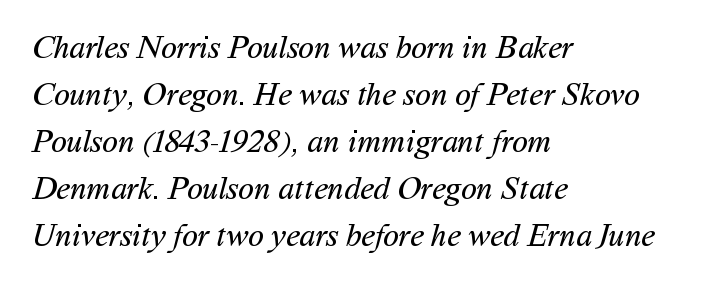
{"serif": "no", "bold": "no", "weight": "regular", "width": "normal", "stroke_contrast": "medium", "x_height": "medium", "monospaced": "no", "underline": "no", "align": "left", "line_spacing": "normal", "line_spacing_ratio": 1.47, "letter_spacing": "normal", "letter_spacing_em": 0.0, "glyph_px": 32}
